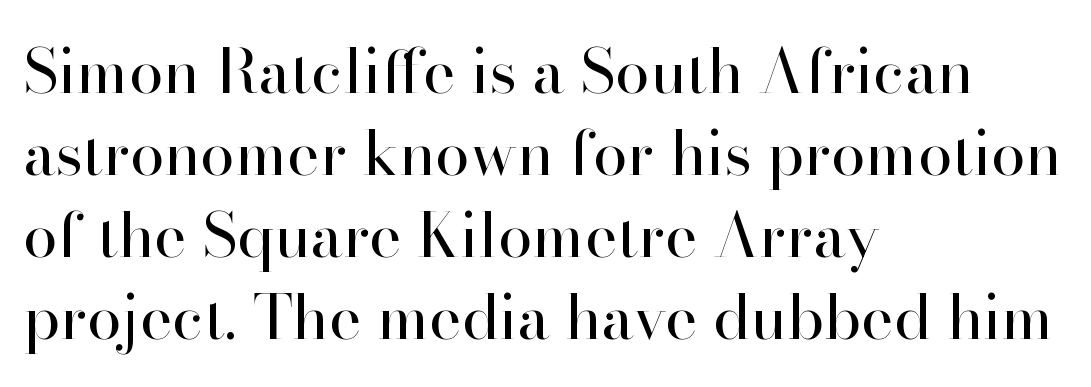
{"serif": "yes", "italic": "no", "bold": "no", "weight": "regular", "width": "normal", "stroke_contrast": "high", "x_height": "small", "monospaced": "no", "underline": "no", "align": "left", "line_spacing": "normal", "line_spacing_ratio": 1.32, "letter_spacing": "normal", "letter_spacing_em": 0.0, "glyph_px": 62}
